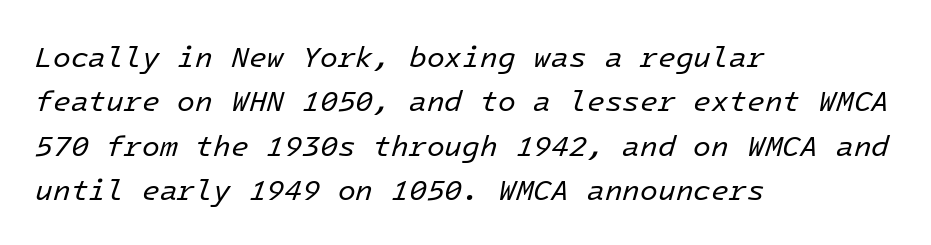
Normally led — the rows are evenly, conventionally spaced. A light-to-regular cut is what we see here. The face used here has a pronounced slope to its letters. Line starts are locked; line ends wander.
